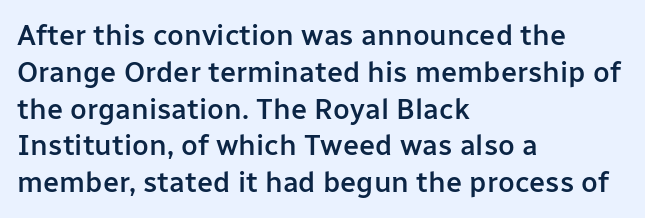
The image shows 29 px semibold sans-serif type, upright; set left-aligned, normal line spacing (1.27x), normal letter spacing, not underlined; low stroke contrast and a medium x-height.
